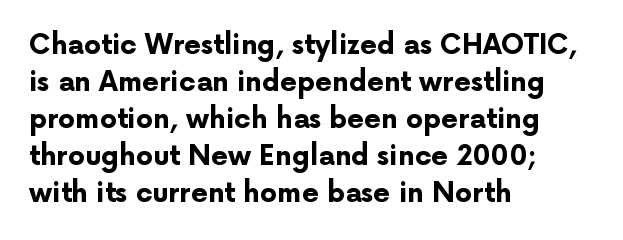
The image shows 27 px bold type, upright; set left-aligned, normal line spacing (1.37x), normal letter spacing, not underlined.
